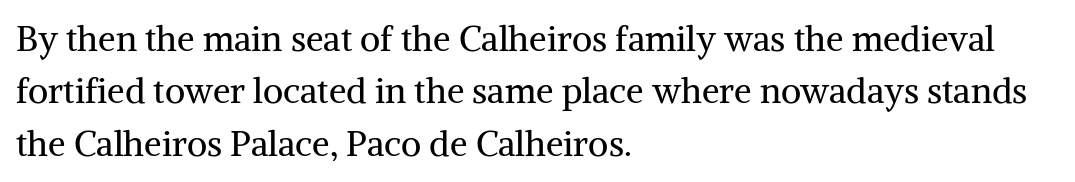
Stem width sits at or under what a default text font uses. Students, note that the glyphs here touch the page at normal intervals. The letters stand straight up with perfectly vertical stems. Quick note: underline off. Leading: standard.
